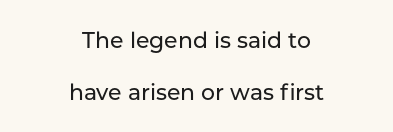
{"italic": "no", "underline": "no", "align": "center", "line_spacing": "loose", "line_spacing_ratio": 2.36, "letter_spacing": "normal", "letter_spacing_em": 0.0, "glyph_px": 22}
